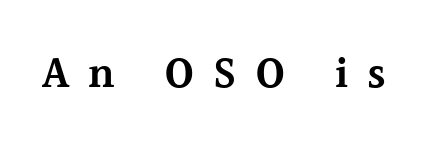
Letterform terminals end in serifs throughout the passage. Ordinary non-slanted type is in use. A semibold gives these letters moderate extra thickness, short of bold. Rule under the text: the space is simply empty. Tracking here is generous; glyphs stand well apart from one another. The rendering uses natural spacing where letterforms have individual widths.
